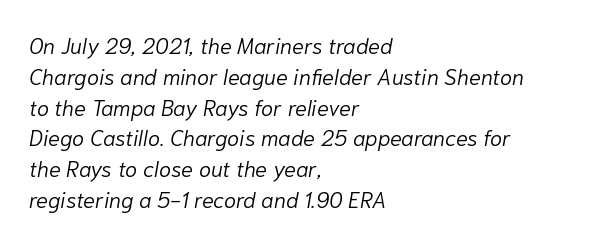
{"italic": "yes", "lean": "right", "slant_degrees": 10, "bold": "no", "underline": "no", "align": "left", "line_spacing": "normal", "line_spacing_ratio": 1.4, "letter_spacing": "normal", "letter_spacing_em": 0.0, "glyph_px": 22}
